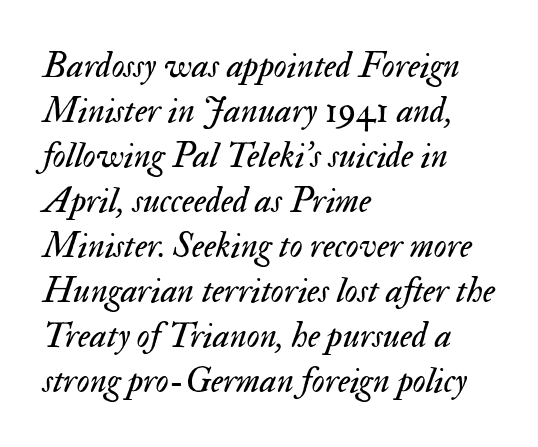
Q: Is the text bold? A: No.
Q: Is the text italic (slanted)? A: Yes, it leans right by about 17 degrees.
Q: Is the text underlined? A: No.
Q: How is the paragraph aligned? A: Left-aligned.
Q: Is the spacing between letters normal or unusually wide? A: Normal.
Q: Is the spacing between lines tight, normal or loose? A: Normal.
Q: Width (condensed, normal, or wide)? A: Normal.
Q: Stroke contrast? A: Medium.
Q: x-height? A: Small.
Q: Monospaced? A: No.
